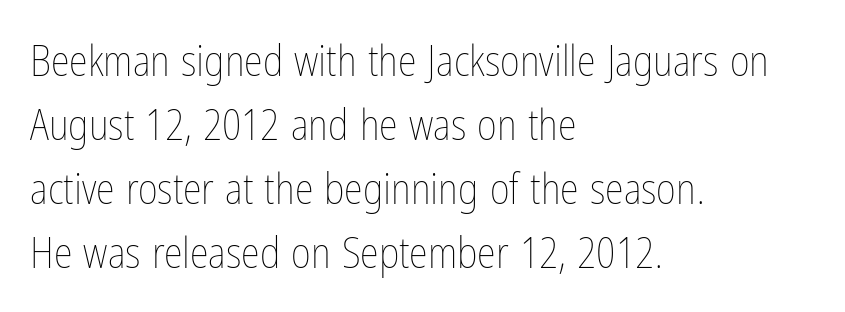
{"italic": "no", "bold": "no", "weight": "thin", "width": "condensed", "stroke_contrast": "low", "x_height": "medium", "monospaced": "no", "underline": "no", "align": "left", "line_spacing": "normal", "line_spacing_ratio": 1.49, "letter_spacing": "normal", "letter_spacing_em": 0.0, "glyph_px": 43}
